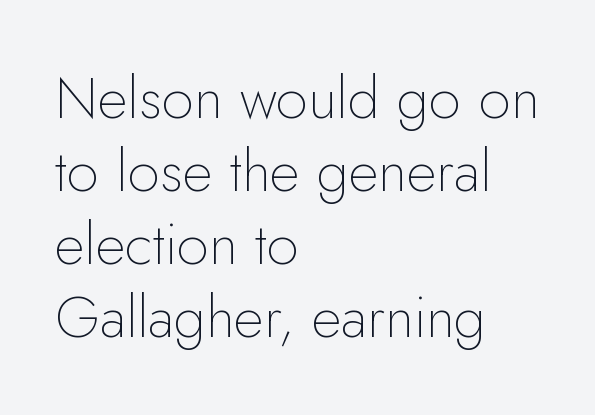
The strip under each line holds only bare page. Style check: upright. Leading matches the norm, producing a regular column. In terms of letterspacing, this is plain default setting. Think standard paragraph weight, or any step lighter than that.
